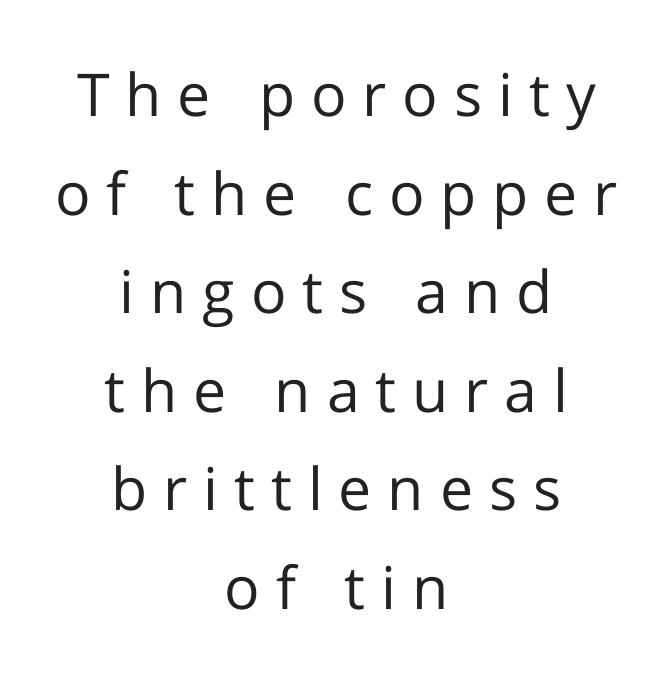
The image shows 59 px regular-weight sans-serif type, upright; set centered, normal line spacing (1.67x), unusually wide letter spacing (+0.27 em), not underlined; low stroke contrast and a medium x-height.
